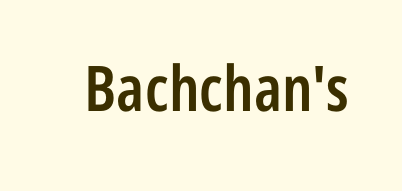
{"serif": "no", "italic": "no", "bold": "semi", "weight": "semibold", "width": "condensed", "stroke_contrast": "low", "x_height": "medium", "monospaced": "no", "underline": "no", "letter_spacing": "normal", "letter_spacing_em": 0.0, "glyph_px": 63}
